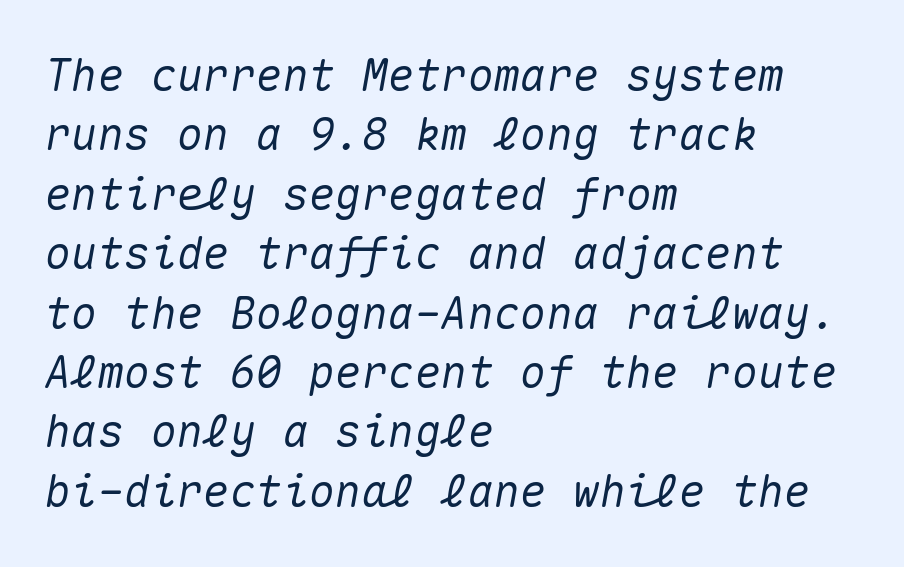
{"italic": "yes", "lean": "right", "slant_degrees": 10, "width": "normal", "stroke_contrast": "medium", "x_height": "medium", "monospaced": "yes", "underline": "no", "align": "left", "line_spacing": "normal", "line_spacing_ratio": 1.35, "letter_spacing": "normal", "letter_spacing_em": 0.0, "glyph_px": 44}
